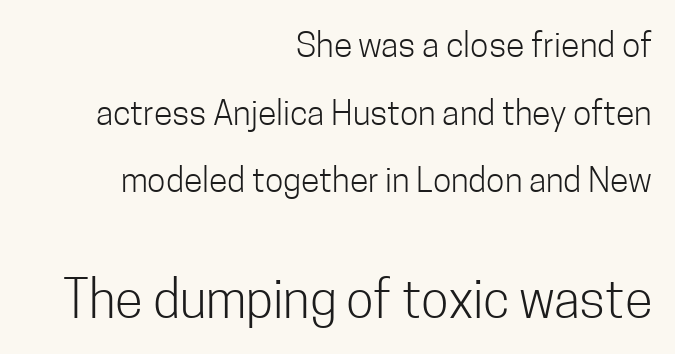
Nope, not italic — everything's standing straight. Default kerning and tracking; the words read as compact shapes. Varying glyph widths throughout — classic text-font behaviour. No feet cap the strokes, marking this as sans-serif type. Loosely led — the rows are spread out. Stems and bowls with no extra thickness — not bold.
